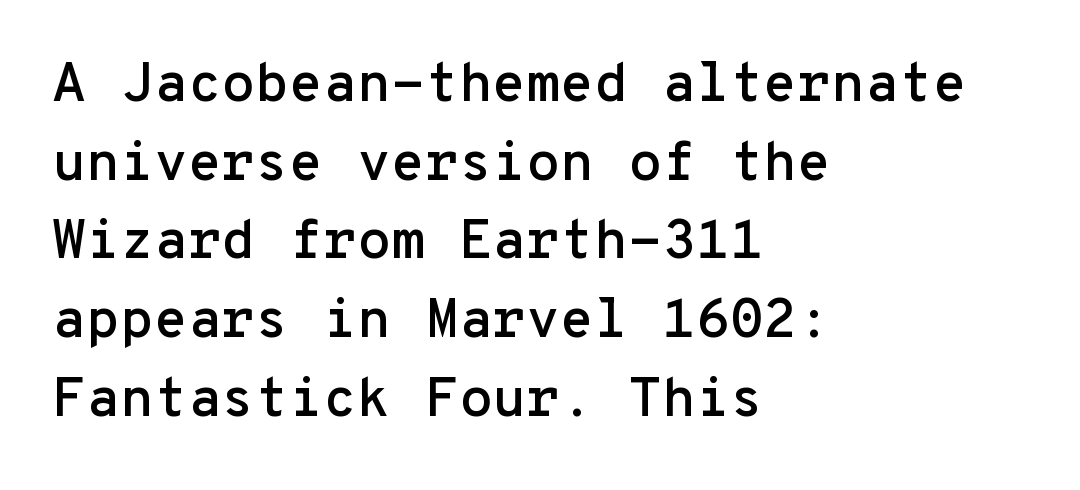
Think of a typewriter: that constant character pitch is what you see here. There is no visible air inserted between adjacent glyphs. The space between consecutive lines is moderate. Has an underline been added? It has not. Italic: no, the glyphs are upright roman. Regarding serifs, this sample does without them.
